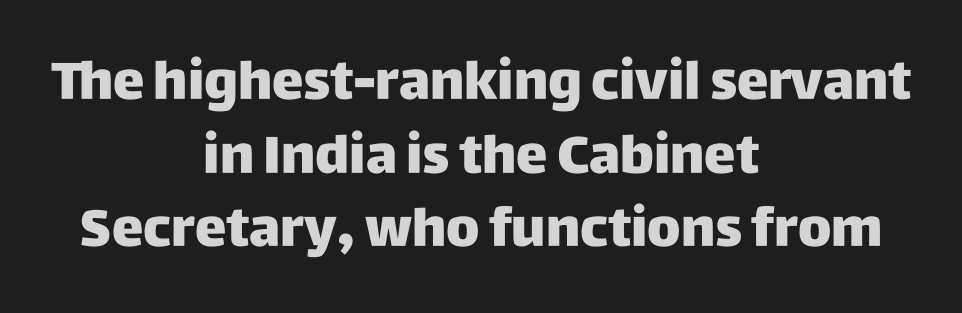
{"serif": "no", "italic": "no", "bold": "yes", "weight": "heavy", "width": "normal", "stroke_contrast": "low", "x_height": "large", "monospaced": "no", "underline": "no", "align": "center", "line_spacing": "normal", "line_spacing_ratio": 1.39, "letter_spacing": "normal", "letter_spacing_em": 0.0, "glyph_px": 53}
